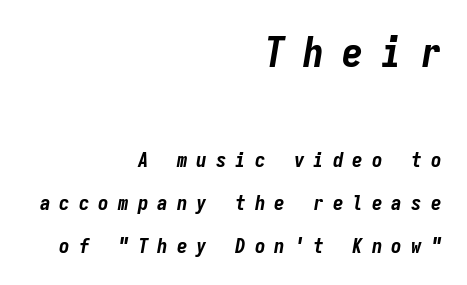
You can tell it's italic because the verticals aren't actually vertical. Looks like terminal output: every glyph gets an equal slot. Successive baselines arrive slowly, with a big drop between each. In terms of letterspacing, this is a distinctly airy, spread setting. Leftover space on each line is placed entirely before the opening word. Plain, unruled lines of type.
